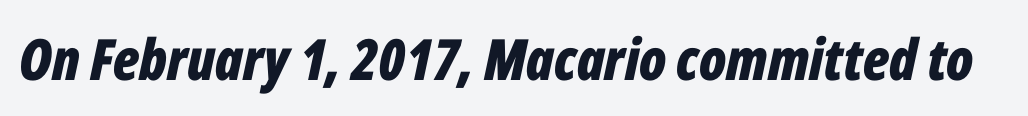
The passage shown has conventional tracking throughout. Its strokes are broad and dark, the hallmark of bold type. The whole block is typeset with a tilt. Words float on clear page, feet unadorned. The face used here is proportionally spaced, like ordinary book or web type.
